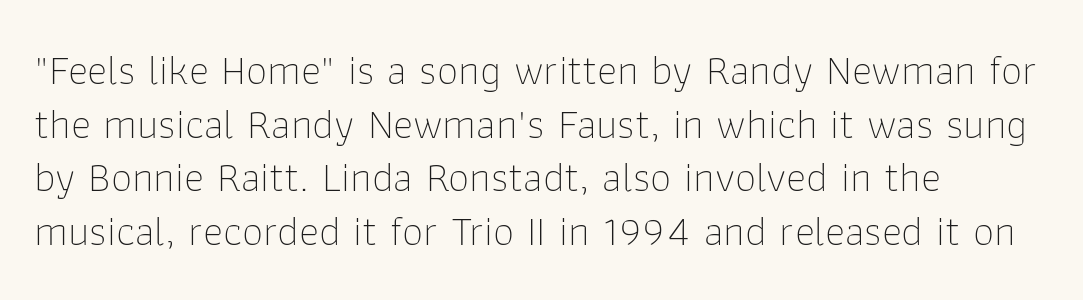
{"serif": "no", "italic": "no", "bold": "no", "weight": "thin", "width": "normal", "stroke_contrast": "low", "x_height": "medium", "monospaced": "no", "underline": "no", "align": "left", "line_spacing": "normal", "line_spacing_ratio": 1.25, "letter_spacing": "normal", "letter_spacing_em": 0.0, "glyph_px": 43}
